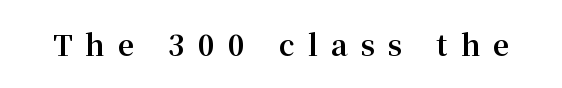
The image shows 28 px bold serif type, upright; set unusually wide letter spacing (+0.48 em), not underlined; medium stroke contrast and a medium x-height.
